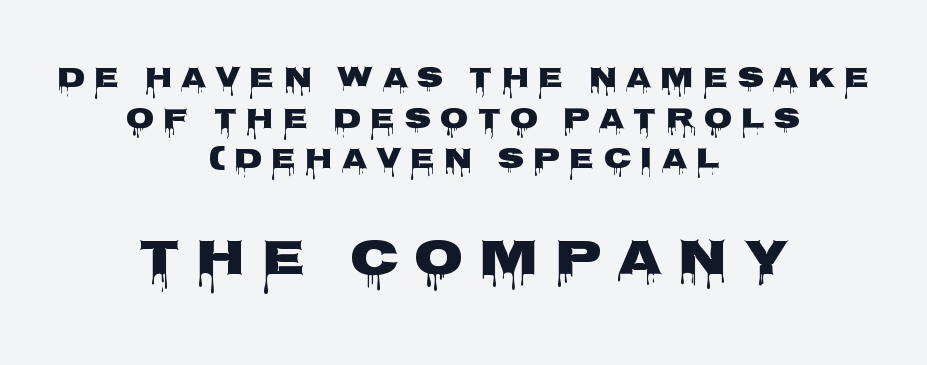
This is roman type, the default non-slanted kind. Proportional: the letters do not fall into vertical columns. Each row of text sits above clean, open space. Inter-character spacing is expanded well beyond the font's built-in metrics. Baseline-to-baseline distance is the conventional proportion of letter height. Size contrast runs from small at the top to large at the bottom.
